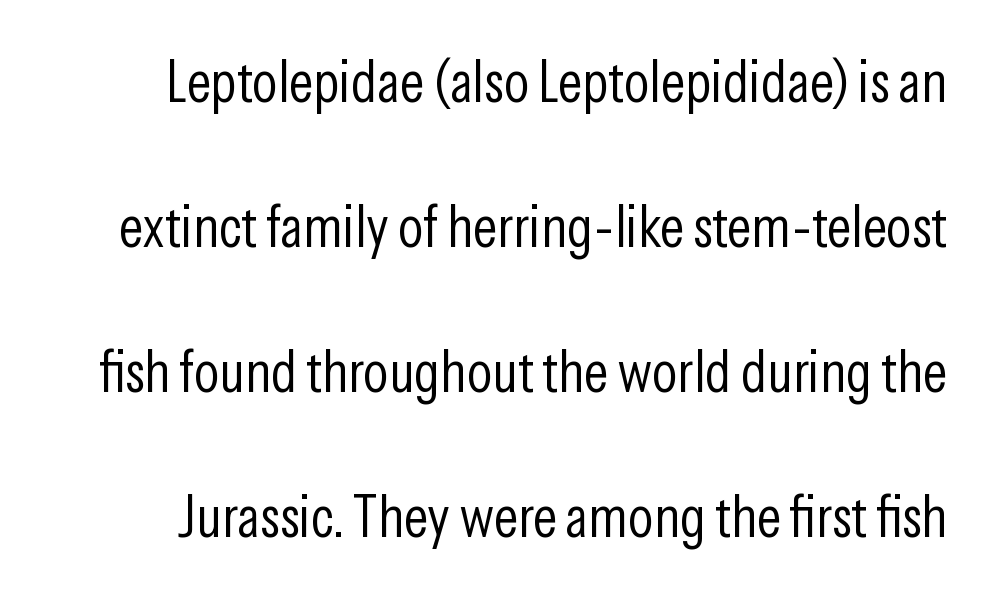
The image shows 59 px light, condensed sans-serif type, upright; set loose line spacing (2.46x), normal letter spacing, not underlined; low stroke contrast and a medium x-height.
